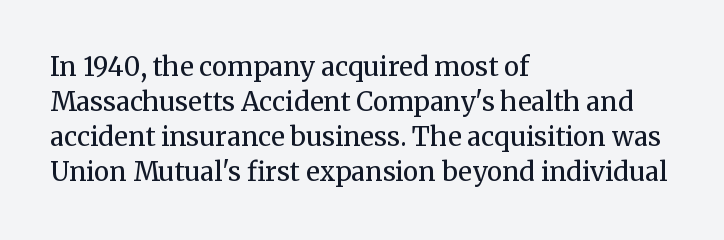
{"italic": "no", "bold": "no", "underline": "no", "align": "left", "line_spacing": "normal", "line_spacing_ratio": 1.35, "letter_spacing": "normal", "letter_spacing_em": 0.0, "glyph_px": 26}
